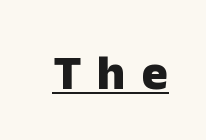
{"serif": "no", "italic": "no", "bold": "yes", "weight": "heavy", "width": "normal", "stroke_contrast": "low", "x_height": "medium", "monospaced": "no", "underline": "yes", "letter_spacing": "wide", "letter_spacing_em": 0.33, "glyph_px": 49}
